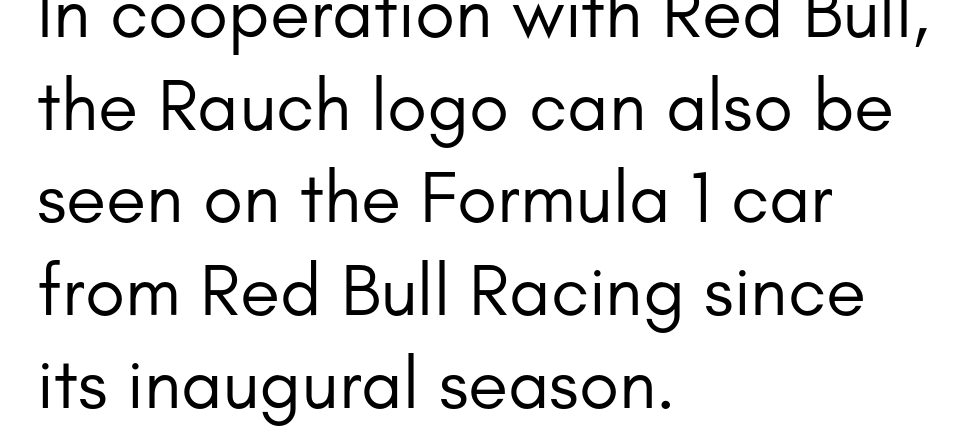
Which margin do the lines hug? The left one — the right edge is uneven. The passage shown is typed in a proportional face where columns would drift. The area under the type is left untouched. Check where the strokes stop: nothing finishes them off — pure sans.
